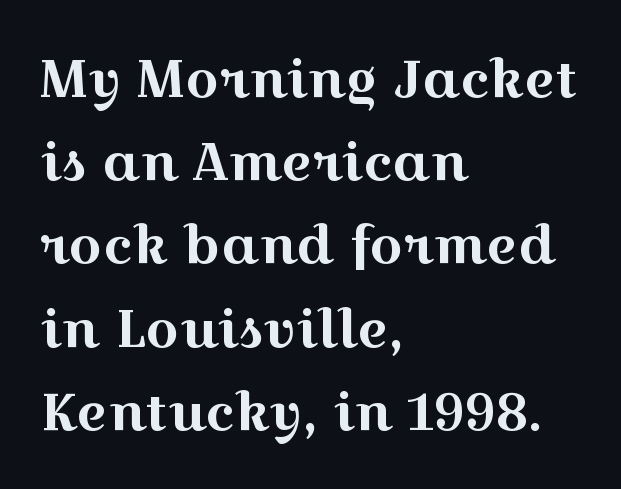
Q: Is the text italic (slanted)? A: No, it is upright.
Q: Is the typeface a serif or a sans-serif typeface? A: Serif.
Q: Is the text underlined? A: No.
Q: How is the paragraph aligned? A: Left-aligned.
Q: Is the spacing between letters normal or unusually wide? A: Normal.
Q: Is the spacing between lines tight, normal or loose? A: Normal.
Q: Width (condensed, normal, or wide)? A: Wide.
Q: x-height? A: Medium.
Q: Monospaced? A: No.
